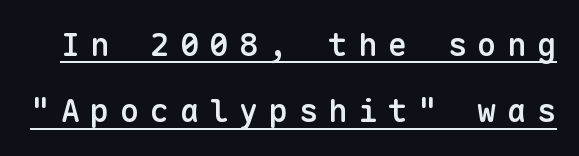
The passage shown stacks its lines with a broad gap. A typesetter would call this monospace, since all characters share one set width. Summary of weight: moderately heavy, a semibold. The passage shown is underscored from start to finish. Glyph-to-glyph distance is far greater than everyday printed text. Is there any slant? The stems are plumb.
